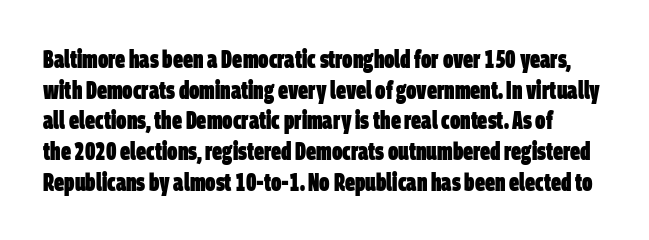
{"bold": "yes", "underline": "no", "line_spacing_ratio": 1.23, "letter_spacing": "normal", "letter_spacing_em": 0.0, "glyph_px": 25}
